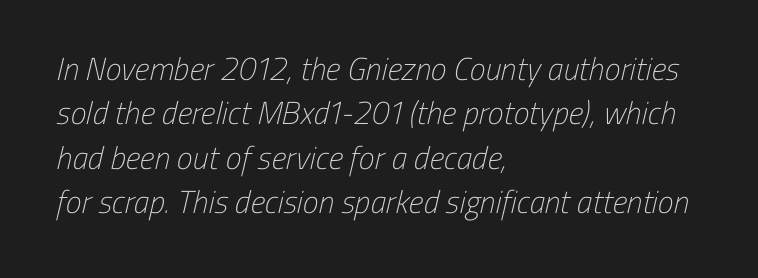
Q: Is the text bold? A: No.
Q: Is the typeface a serif or a sans-serif typeface? A: Sans-serif.
Q: Is the text underlined? A: No.
Q: How is the paragraph aligned? A: Left-aligned.
Q: Is the spacing between letters normal or unusually wide? A: Normal.
Q: Is the spacing between lines tight, normal or loose? A: Normal.
Q: Width (condensed, normal, or wide)? A: Condensed.
Q: Stroke contrast? A: Low.
Q: x-height? A: Medium.
Q: Monospaced? A: No.
